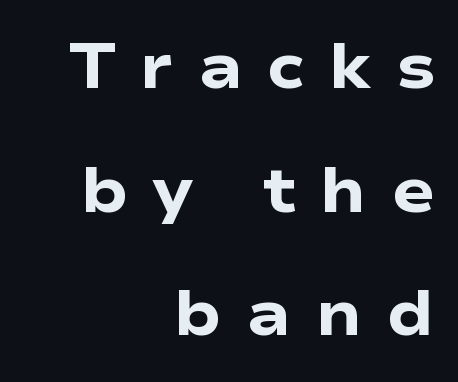
{"serif": "no", "italic": "no", "bold": "yes", "weight": "heavy", "width": "wide", "stroke_contrast": "low", "x_height": "medium", "monospaced": "no", "underline": "no", "align": "right", "line_spacing": "loose", "line_spacing_ratio": 1.93, "letter_spacing": "wide", "letter_spacing_em": 0.38, "glyph_px": 64}
